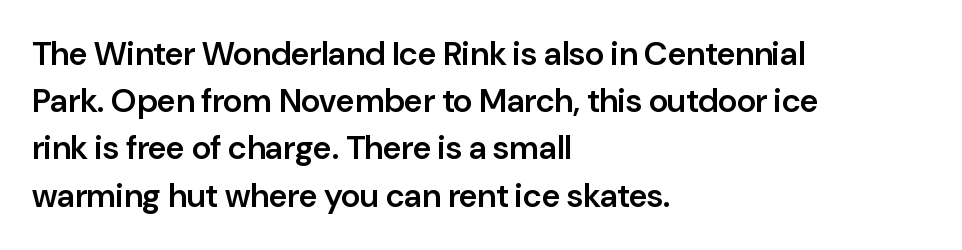
{"serif": "no", "italic": "no", "bold": "semi", "weight": "semibold", "width": "normal", "stroke_contrast": "low", "x_height": "medium", "monospaced": "no", "underline": "no", "align": "left", "line_spacing": "normal", "line_spacing_ratio": 1.43, "letter_spacing": "normal", "letter_spacing_em": 0.0, "glyph_px": 33}
